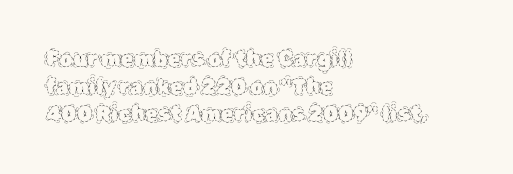
The image shows 21 px text type, upright; set left-aligned, normal line spacing (1.32x), normal letter spacing, not underlined.
